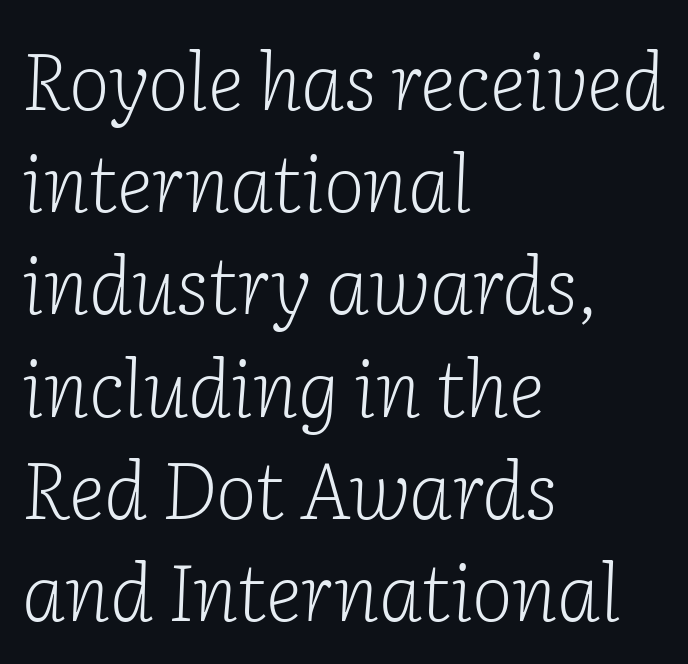
When letters slant like this, we call the style italic. Notice how the passage keeps a crisp vertical edge on the left only. Descenders hang freely into open space. The space between consecutive lines is moderate.
